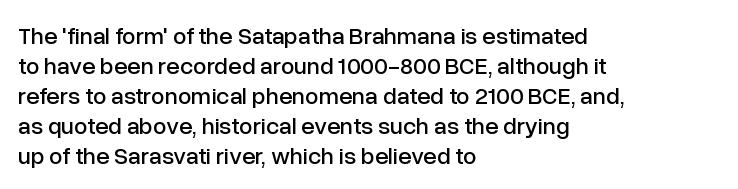
The lines in this sample share a left origin and differ only in where they stop. Tracking here is standard; glyphs follow each other at the usual distance. How would I describe the line gaps? Plain and ordinary. You can tell it's not italic because the verticals are truly vertical.
